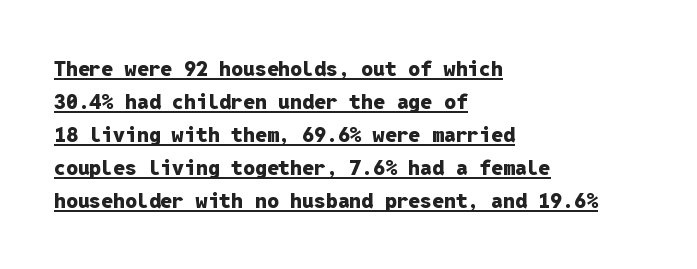
{"italic": "no", "bold": "yes", "underline": "yes", "align": "left", "line_spacing": "normal", "line_spacing_ratio": 1.57, "letter_spacing": "normal", "letter_spacing_em": 0.0, "glyph_px": 21}
